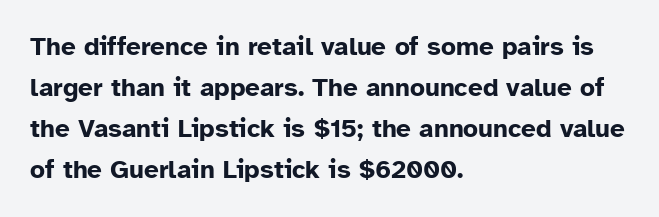
{"italic": "no", "bold": "yes", "underline": "no", "align": "left", "line_spacing": "normal", "line_spacing_ratio": 1.58, "letter_spacing": "normal", "letter_spacing_em": 0.0, "glyph_px": 26}
